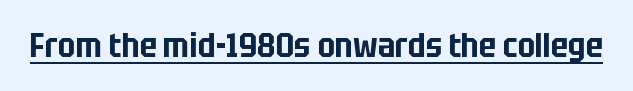
Every character sits straight up, as roman type does. You can see a thin bar hugging the bottom of the glyphs. There is no visible air inserted between adjacent glyphs. The passage shown is typed in a proportional face where columns would drift. The glyphs in this specimen are sans serif.
